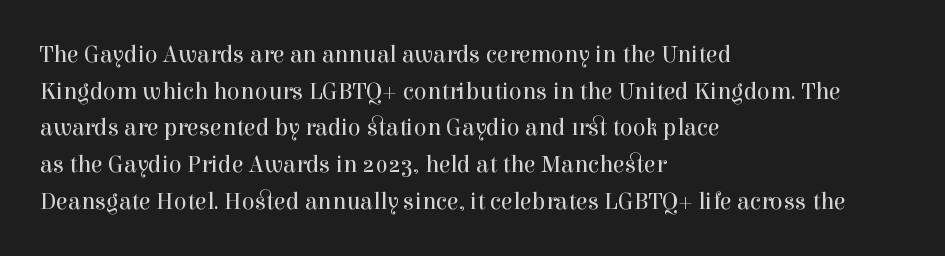
Q: Is the text bold? A: No.
Q: Is the text italic (slanted)? A: No, it is upright.
Q: Is the text underlined? A: No.
Q: How is the paragraph aligned? A: Left-aligned.
Q: Is the spacing between letters normal or unusually wide? A: Normal.
Q: Is the spacing between lines tight, normal or loose? A: Normal.
